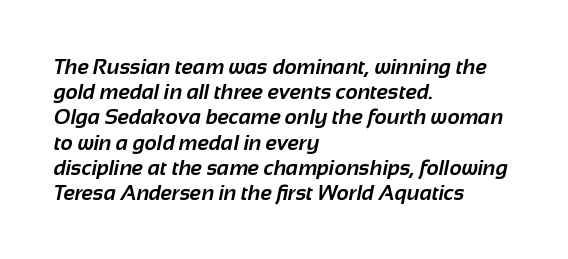
{"bold": "yes", "underline": "no", "align": "left", "line_spacing_ratio": 1.2, "letter_spacing": "normal", "letter_spacing_em": 0.0, "glyph_px": 21}
